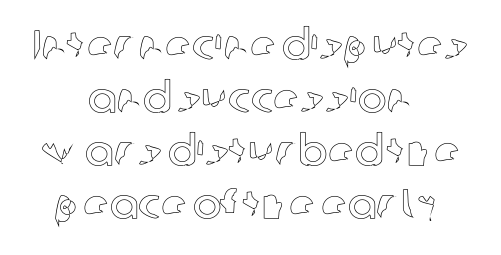
Q: Is the text italic (slanted)? A: No, it is upright.
Q: Is the text underlined? A: No.
Q: How is the paragraph aligned? A: Centered.
Q: Is the spacing between letters normal or unusually wide? A: Normal.
Q: Width (condensed, normal, or wide)? A: Normal.
Q: x-height? A: Medium.
Q: Monospaced? A: No.
